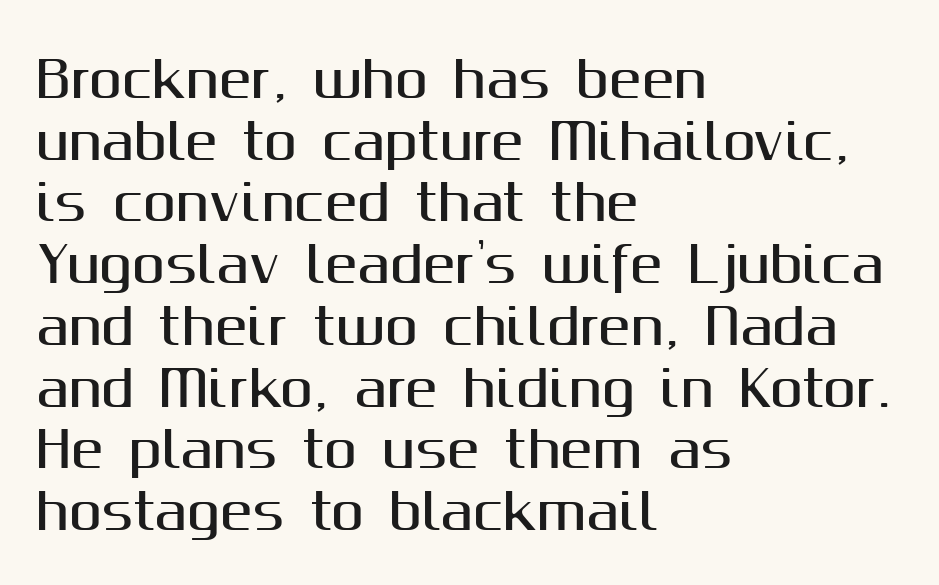
Honestly, the row spacing looks completely unremarkable. This is sans-serif lettering, the kind often seen on screens and signage. Inter-character spacing is left at the font's built-in metrics. Is this a fixed-width face? No — the glyphs have proportional, varying widths. Alignment: flush left.
